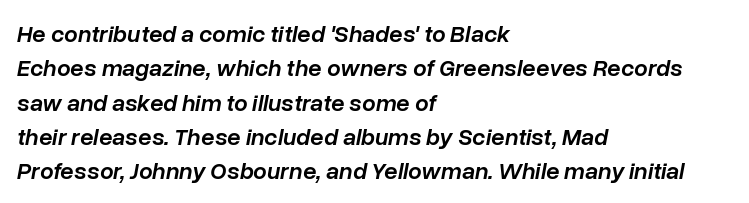
Inter-character spacing is left at the font's built-in metrics. Regular leading. Heft: intermediate — a semibold. The area under the type is left untouched. Casual observation: everything's shoved over to the left.
